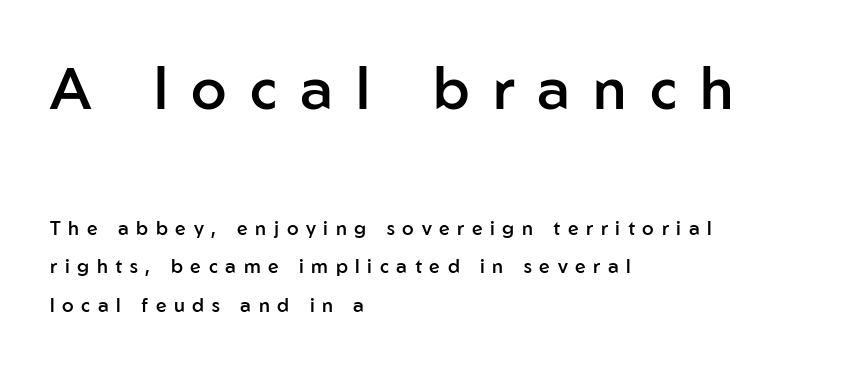
{"serif": "no", "italic": "no", "bold": "semi", "weight": "semibold", "width": "normal", "stroke_contrast": "low", "x_height": "medium", "monospaced": "no", "underline": "no", "align": "left", "line_spacing": "loose", "line_spacing_ratio": 2.04, "letter_spacing": "wide", "letter_spacing_em": 0.4, "larger_block": "first", "size_ratio": 3.05, "glyph_px": 58}
